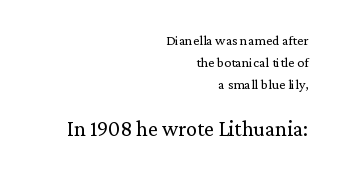
This rendering uses right alignment, leaving the left contour irregular. Regular leading. A student would notice the bottom passage is typeset larger than what precedes it. Observe the ordinary spacing: letters are neighbours, not strangers. The glyphs are unaccompanied by any horizontal stroke below them. The letters stand straight up with perfectly vertical stems.
